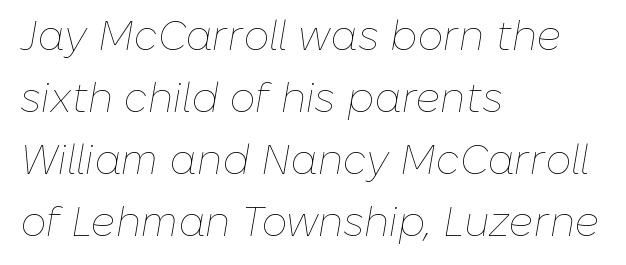
Q: Is the text bold? A: No.
Q: Is the text italic (slanted)? A: Yes, it leans right by about 10 degrees.
Q: Is the text underlined? A: No.
Q: How is the paragraph aligned? A: Left-aligned.
Q: Is the spacing between letters normal or unusually wide? A: Normal.
Q: Is the spacing between lines tight, normal or loose? A: Normal.
Q: Width (condensed, normal, or wide)? A: Normal.
Q: Stroke contrast? A: Low.
Q: x-height? A: Medium.
Q: Monospaced? A: No.
